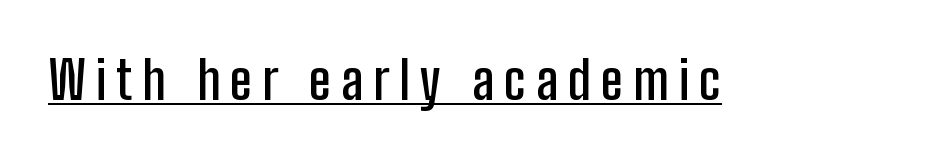
Q: Is the text bold? A: Semi-bold.
Q: Is the text italic (slanted)? A: No, it is upright.
Q: Is the typeface a serif or a sans-serif typeface? A: Sans-serif.
Q: Is the text underlined? A: Yes.
Q: Width (condensed, normal, or wide)? A: Condensed.
Q: Stroke contrast? A: Low.
Q: x-height? A: Medium.
Q: Monospaced? A: No.
